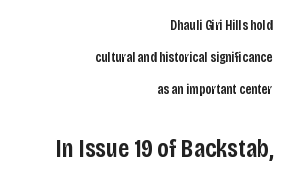
The image shows 26 px text type, upright; set right-aligned, loose line spacing (2.27x), normal letter spacing, not underlined; the second (bottom) block is 1.86x larger.
